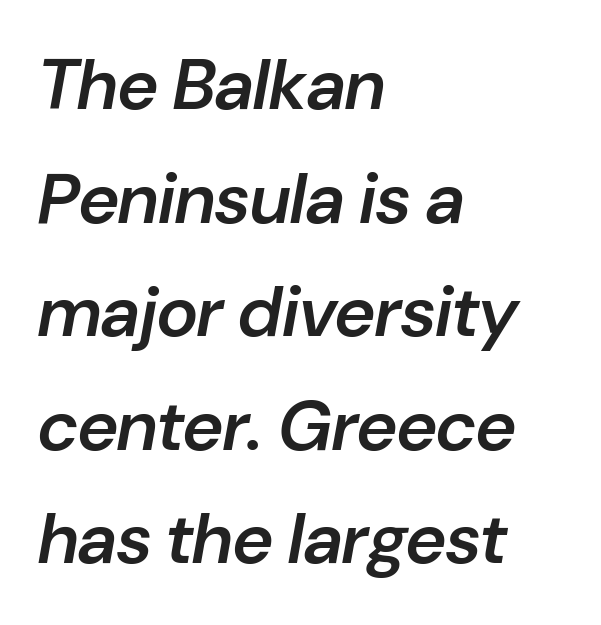
The image shows 71 px semibold type, italic (leaning right); set left-aligned, normal line spacing (1.6x), normal letter spacing, not underlined; low stroke contrast and a medium x-height.
